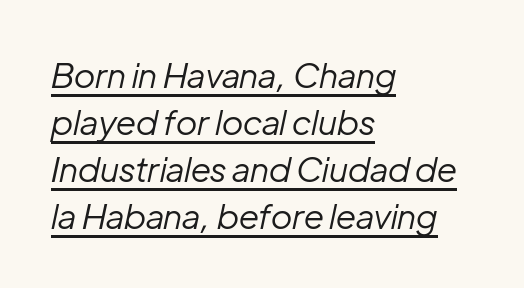
{"italic": "yes", "lean": "right", "slant_degrees": 12, "bold": "no", "weight": "regular", "width": "normal", "stroke_contrast": "low", "x_height": "medium", "monospaced": "no", "underline": "yes", "align": "left", "line_spacing": "normal", "line_spacing_ratio": 1.38, "letter_spacing": "normal", "letter_spacing_em": 0.0, "glyph_px": 34}
